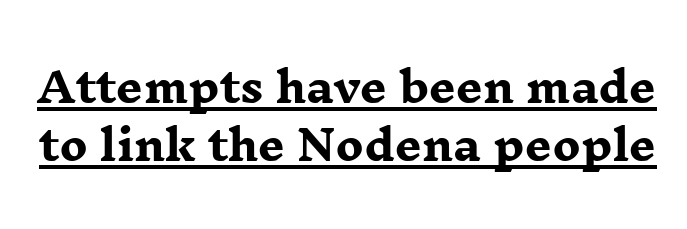
{"serif": "yes", "italic": "no", "bold": "yes", "weight": "heavy", "width": "wide", "stroke_contrast": "low", "x_height": "medium", "monospaced": "no", "underline": "yes", "line_spacing": "normal", "line_spacing_ratio": 1.38, "letter_spacing": "normal", "letter_spacing_em": 0.0, "glyph_px": 42}
